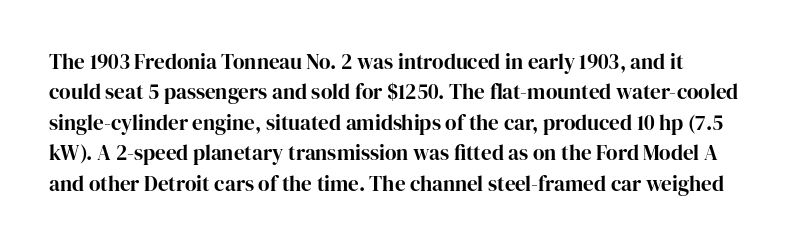
Q: Is the text italic (slanted)? A: No, it is upright.
Q: Is the text underlined? A: No.
Q: Is the spacing between letters normal or unusually wide? A: Normal.
Q: Is the spacing between lines tight, normal or loose? A: Normal.
